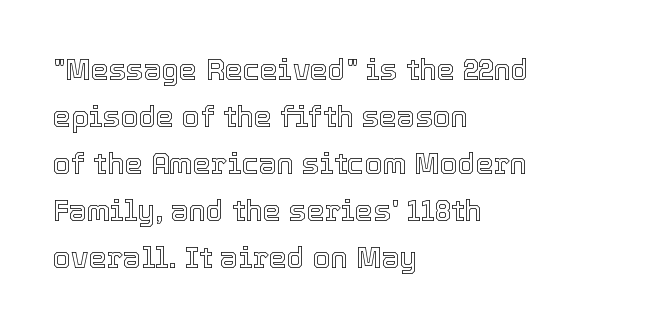
Nobody touched the tracking dial on this one. Think of a printed novel: that variable character pitch is what you see here. Unlike italic type, these characters show no tilt at all. The lines sit at an ordinary, default distance from one another.
